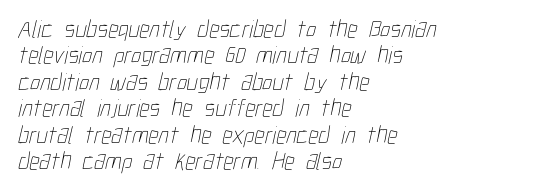
{"bold": "no", "underline": "no", "align": "left", "line_spacing": "tight", "line_spacing_ratio": 1.06, "letter_spacing": "normal", "letter_spacing_em": 0.0, "glyph_px": 25}
